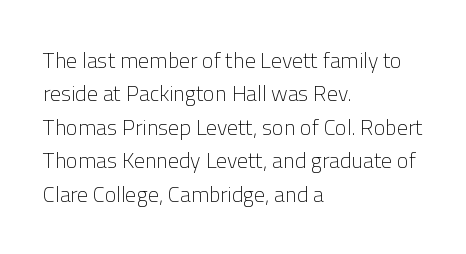
{"italic": "no", "bold": "no", "underline": "no", "align": "left", "line_spacing": "normal", "line_spacing_ratio": 1.52, "letter_spacing": "normal", "letter_spacing_em": 0.0, "glyph_px": 22}
